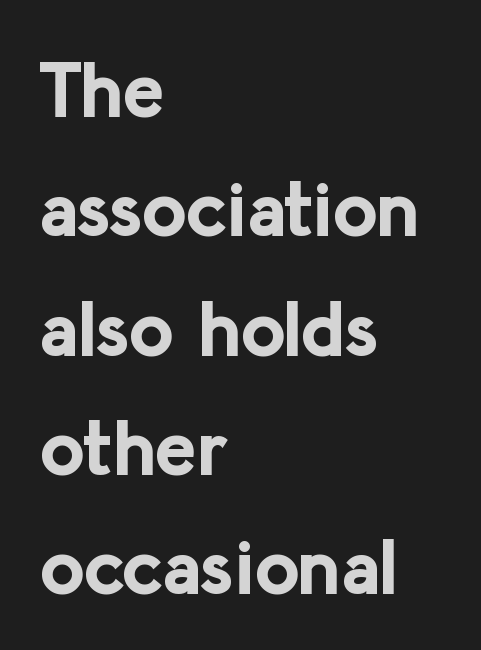
Q: Is the text bold? A: Yes.
Q: Is the text italic (slanted)? A: No, it is upright.
Q: Is the typeface a serif or a sans-serif typeface? A: Sans-serif.
Q: Is the text underlined? A: No.
Q: How is the paragraph aligned? A: Left-aligned.
Q: Is the spacing between letters normal or unusually wide? A: Normal.
Q: Is the spacing between lines tight, normal or loose? A: Normal.
Q: Width (condensed, normal, or wide)? A: Normal.
Q: Stroke contrast? A: Low.
Q: x-height? A: Medium.
Q: Monospaced? A: No.
